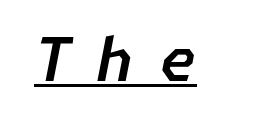
{"italic": "yes", "lean": "right", "slant_degrees": 11, "width": "normal", "stroke_contrast": "low", "x_height": "medium", "underline": "yes", "letter_spacing": "wide", "letter_spacing_em": 0.42, "glyph_px": 60}
